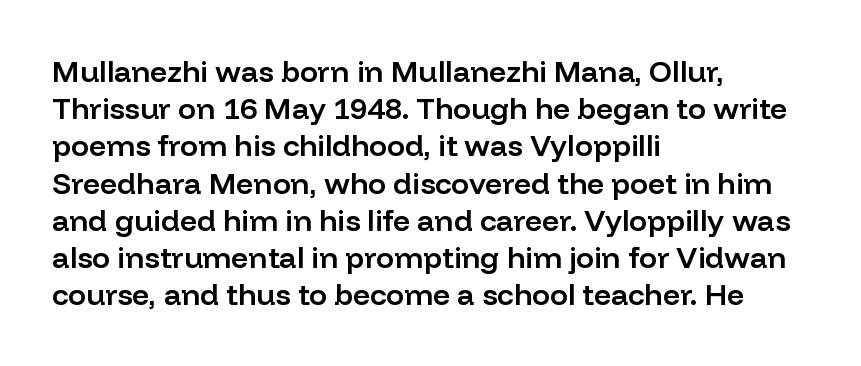
Q: Is the text bold? A: Semi-bold.
Q: Is the text italic (slanted)? A: No, it is upright.
Q: Is the typeface a serif or a sans-serif typeface? A: Sans-serif.
Q: Is the text underlined? A: No.
Q: How is the paragraph aligned? A: Left-aligned.
Q: Is the spacing between letters normal or unusually wide? A: Normal.
Q: Width (condensed, normal, or wide)? A: Normal.
Q: Stroke contrast? A: Low.
Q: x-height? A: Medium.
Q: Monospaced? A: No.
